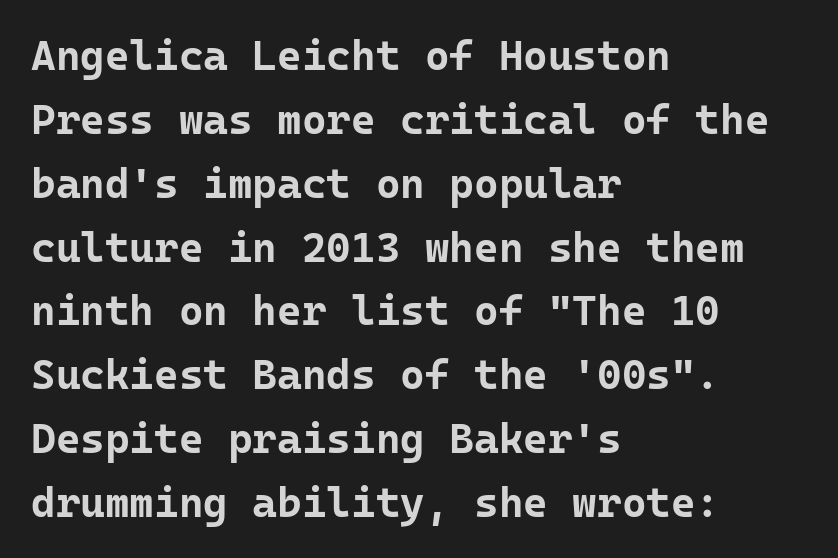
The image shows 42 px bold sans-serif type, upright, monospaced; set left-aligned, normal line spacing (1.52x), normal letter spacing, not underlined; low stroke contrast and a medium x-height.
